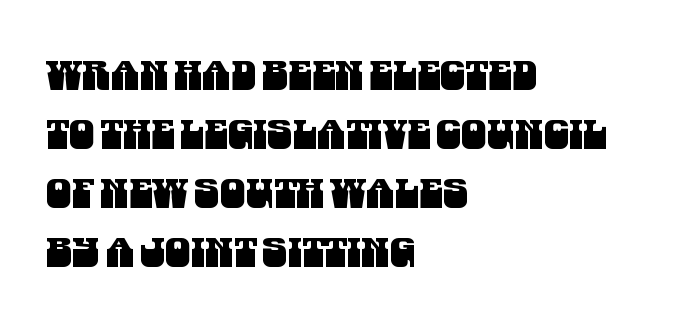
The image shows 41 px condensed sans-serif type; set left-aligned, normal line spacing (1.44x), normal letter spacing, not underlined; medium stroke contrast and a large x-height.
